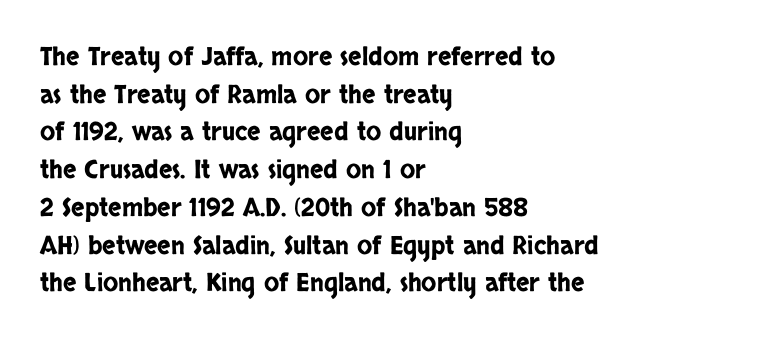
The image shows 25 px text type, upright; set left-aligned, normal line spacing (1.51x), normal letter spacing, not underlined.
